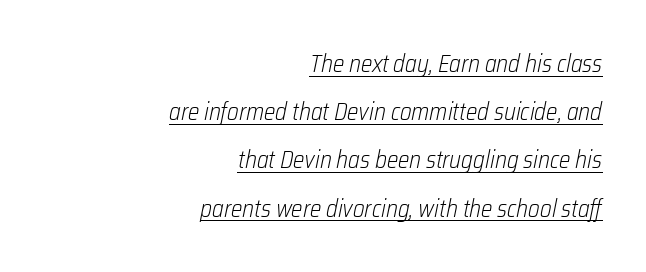
The horizontal fit of the characters is conventional and even. The rendering uses a large line-height, opening up the rows. Italic? Definitely — the glyphs are oblique. Right-aligned paragraph, ragged on the left.
